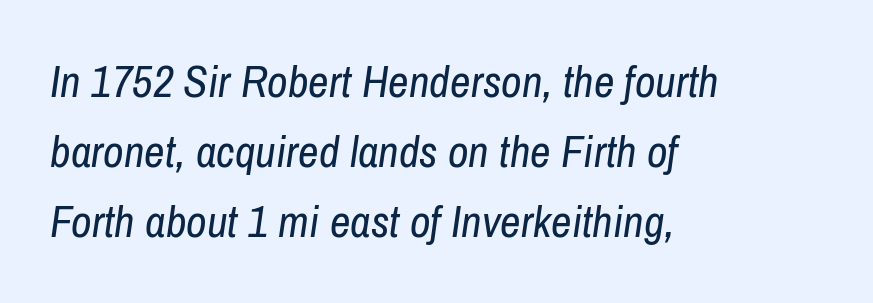
The image shows 45 px regular-weight, condensed type, italic (leaning right); set left-aligned, normal line spacing (1.56x), normal letter spacing, not underlined; low stroke contrast and a medium x-height.
